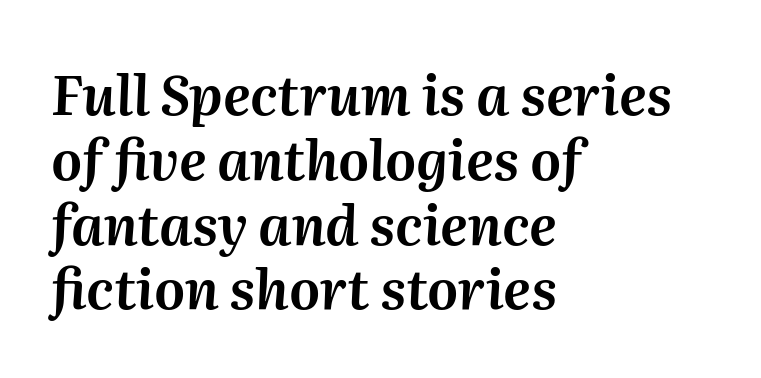
Q: Is the text italic (slanted)? A: Yes, it leans right by about 2 degrees.
Q: Is the text underlined? A: No.
Q: How is the paragraph aligned? A: Left-aligned.
Q: Is the spacing between letters normal or unusually wide? A: Normal.
Q: Width (condensed, normal, or wide)? A: Normal.
Q: Stroke contrast? A: Medium.
Q: x-height? A: Medium.
Q: Monospaced? A: No.
